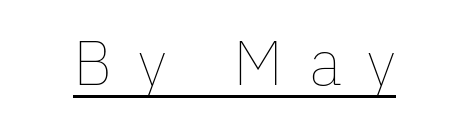
On a weight scale, this lands at 450 or below. Underlining? Definitely there. The line texture is sparse and dotted thanks to wide tracking. Vertical strokes here are truly vertical. Proportional: the letters do not fall into vertical columns.
